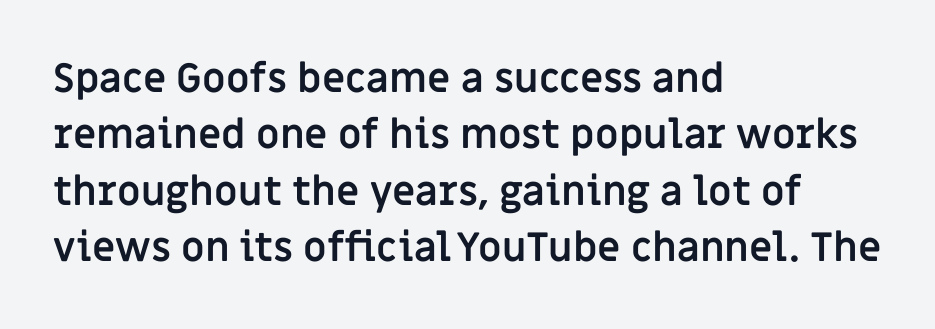
The image shows 40 px semibold sans-serif type, upright; set left-aligned, normal line spacing (1.41x), normal letter spacing, not underlined; low stroke contrast and a large x-height.
